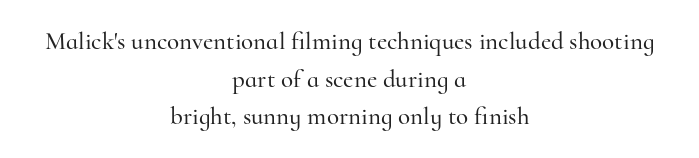
Q: Is the text italic (slanted)? A: No, it is upright.
Q: Is the text underlined? A: No.
Q: How is the paragraph aligned? A: Centered.
Q: Is the spacing between letters normal or unusually wide? A: Normal.
Q: Is the spacing between lines tight, normal or loose? A: Normal.
